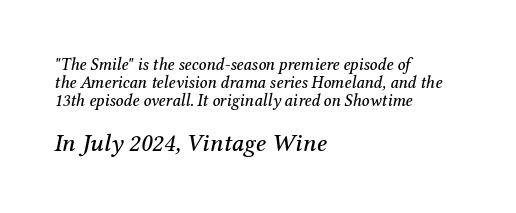
{"italic": "yes", "lean": "right", "slant_degrees": 12, "underline": "no", "align": "left", "line_spacing": "tight", "line_spacing_ratio": 1.06, "letter_spacing": "normal", "letter_spacing_em": 0.0, "larger_block": "second", "size_ratio": 1.47, "glyph_px": 25}
